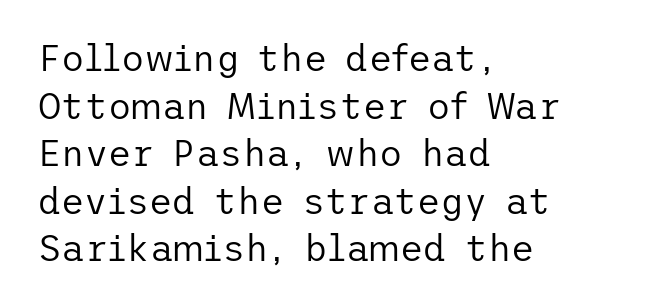
Q: Is the text bold? A: No.
Q: Is the text italic (slanted)? A: No, it is upright.
Q: Is the typeface a serif or a sans-serif typeface? A: Sans-serif.
Q: Is the text underlined? A: No.
Q: How is the paragraph aligned? A: Left-aligned.
Q: Is the spacing between letters normal or unusually wide? A: Normal.
Q: Is the spacing between lines tight, normal or loose? A: Normal.
Q: Width (condensed, normal, or wide)? A: Normal.
Q: Stroke contrast? A: Low.
Q: x-height? A: Medium.
